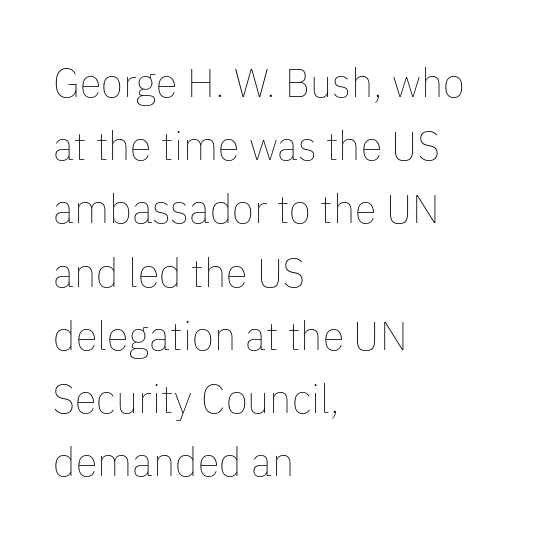
{"italic": "no", "bold": "no", "weight": "thin", "width": "normal", "stroke_contrast": "low", "x_height": "medium", "monospaced": "no", "underline": "no", "align": "left", "line_spacing": "normal", "line_spacing_ratio": 1.58, "letter_spacing": "normal", "letter_spacing_em": 0.0, "glyph_px": 40}
